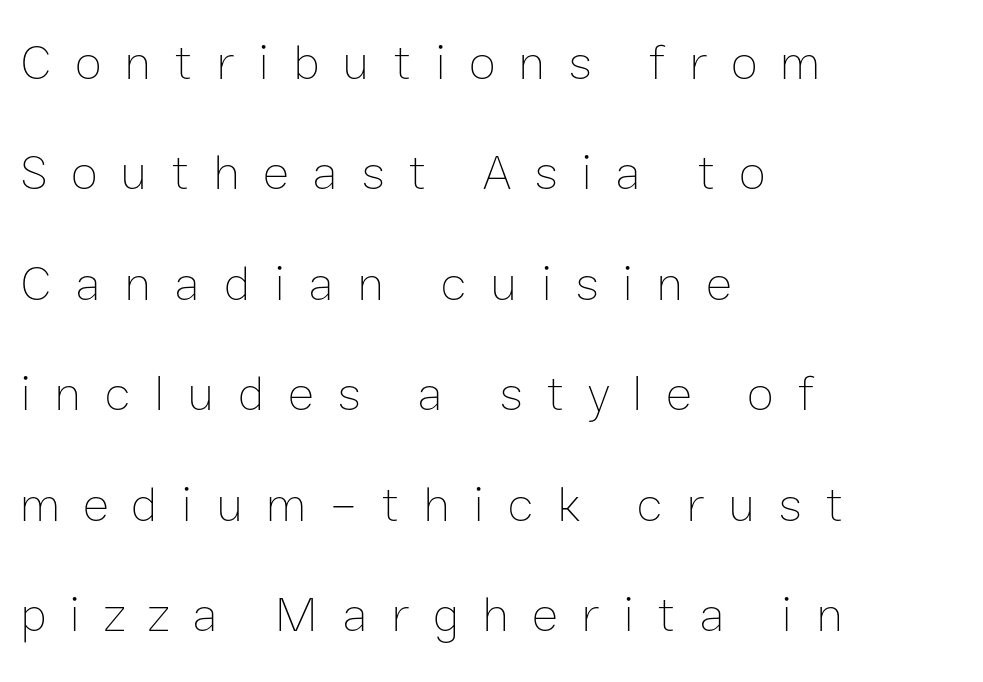
Q: Is the text bold? A: No.
Q: Is the text italic (slanted)? A: No, it is upright.
Q: Is the text underlined? A: No.
Q: How is the paragraph aligned? A: Left-aligned.
Q: Is the spacing between letters normal or unusually wide? A: Unusually wide.
Q: Is the spacing between lines tight, normal or loose? A: Loose.
Q: Width (condensed, normal, or wide)? A: Normal.
Q: Stroke contrast? A: Low.
Q: x-height? A: Medium.
Q: Monospaced? A: No.
